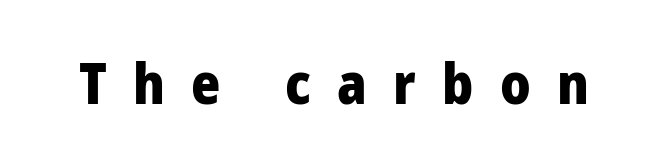
{"serif": "no", "italic": "no", "bold": "yes", "weight": "heavy", "width": "normal", "stroke_contrast": "low", "x_height": "medium", "monospaced": "no", "underline": "no", "letter_spacing": "wide", "letter_spacing_em": 0.47, "glyph_px": 56}
